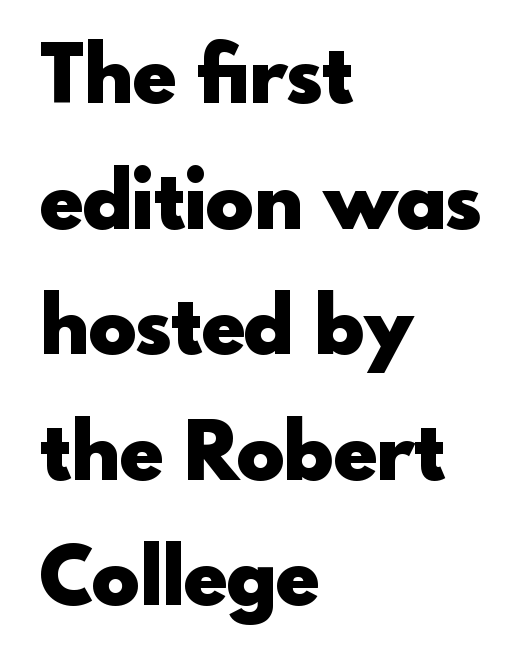
Q: Is the text bold? A: Yes.
Q: Is the text italic (slanted)? A: No, it is upright.
Q: Is the typeface a serif or a sans-serif typeface? A: Sans-serif.
Q: Is the text underlined? A: No.
Q: How is the paragraph aligned? A: Left-aligned.
Q: Is the spacing between letters normal or unusually wide? A: Normal.
Q: Is the spacing between lines tight, normal or loose? A: Normal.
Q: Width (condensed, normal, or wide)? A: Normal.
Q: x-height? A: Small.
Q: Monospaced? A: No.
